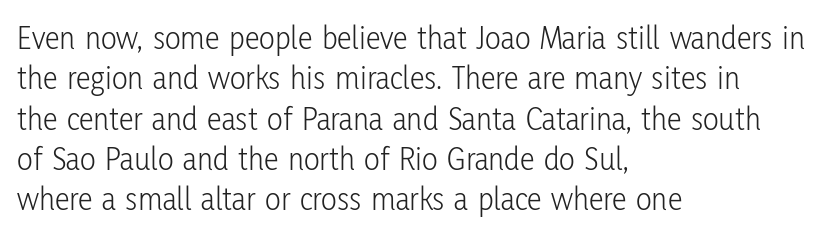
Q: Is the text bold? A: No.
Q: Is the text italic (slanted)? A: No, it is upright.
Q: Is the typeface a serif or a sans-serif typeface? A: Sans-serif.
Q: Is the text underlined? A: No.
Q: How is the paragraph aligned? A: Left-aligned.
Q: Is the spacing between letters normal or unusually wide? A: Normal.
Q: Width (condensed, normal, or wide)? A: Condensed.
Q: Stroke contrast? A: Low.
Q: x-height? A: Medium.
Q: Monospaced? A: No.
